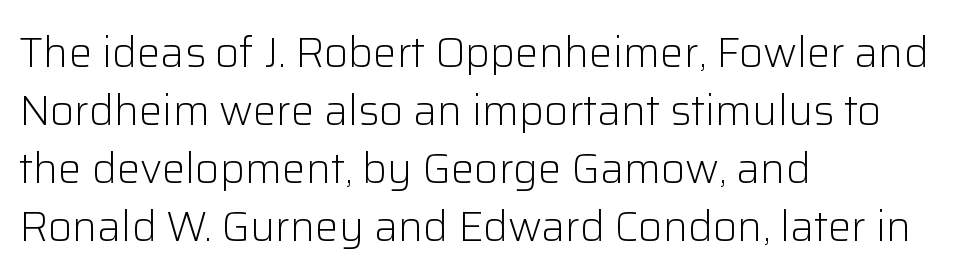
{"serif": "no", "italic": "no", "bold": "no", "weight": "light", "width": "normal", "stroke_contrast": "low", "x_height": "medium", "monospaced": "no", "underline": "no", "align": "left", "line_spacing": "normal", "line_spacing_ratio": 1.38, "letter_spacing": "normal", "letter_spacing_em": 0.0, "glyph_px": 42}
